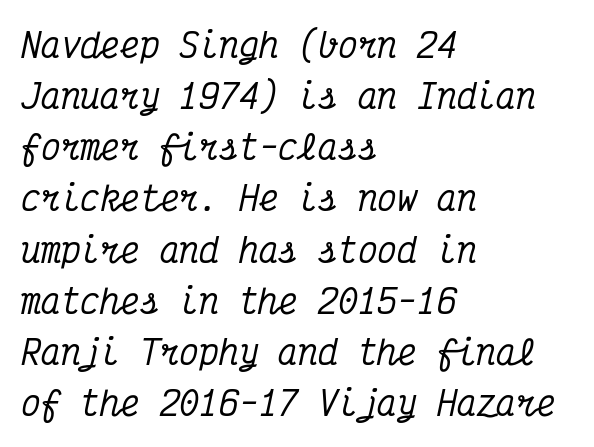
The image shows 33 px condensed serif type, italic (leaning right), monospaced; set left-aligned, normal line spacing (1.55x), normal letter spacing, not underlined; medium stroke contrast and a medium x-height.
